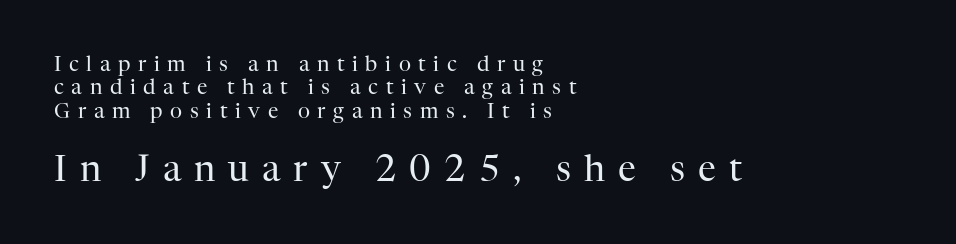
Q: Is the text bold? A: No.
Q: Is the text italic (slanted)? A: No, it is upright.
Q: Is the typeface a serif or a sans-serif typeface? A: Serif.
Q: Is the text underlined? A: No.
Q: How is the paragraph aligned? A: Left-aligned.
Q: Is the spacing between letters normal or unusually wide? A: Unusually wide.
Q: Is the spacing between lines tight, normal or loose? A: Tight.
Q: Which block of text is set in a larger size, the first (top) or the second (bottom)? A: The second (bottom) one.
Q: Width (condensed, normal, or wide)? A: Normal.
Q: Stroke contrast? A: High.
Q: x-height? A: Medium.
Q: Monospaced? A: No.
